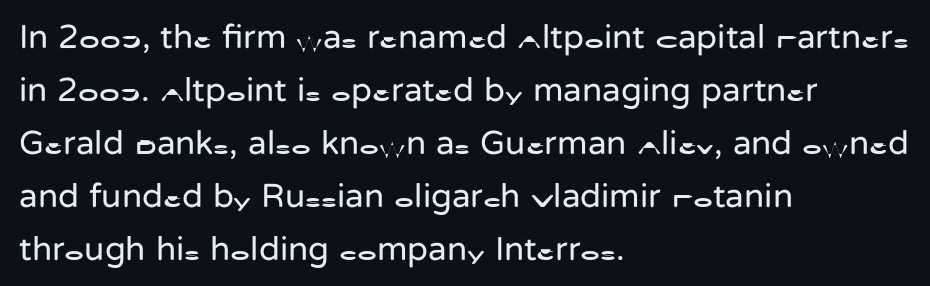
Q: Is the text bold? A: No.
Q: Is the text italic (slanted)? A: No, it is upright.
Q: Is the typeface a serif or a sans-serif typeface? A: Sans-serif.
Q: Is the text underlined? A: No.
Q: How is the paragraph aligned? A: Left-aligned.
Q: Is the spacing between letters normal or unusually wide? A: Normal.
Q: Is the spacing between lines tight, normal or loose? A: Normal.
Q: Width (condensed, normal, or wide)? A: Normal.
Q: Stroke contrast? A: Low.
Q: x-height? A: Medium.
Q: Monospaced? A: No.
